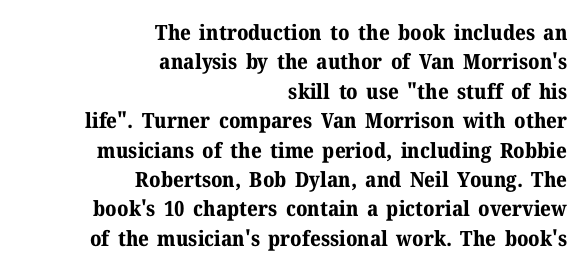
{"italic": "no", "bold": "yes", "underline": "no", "align": "right", "line_spacing": "normal", "line_spacing_ratio": 1.4, "letter_spacing": "normal", "letter_spacing_em": 0.0, "glyph_px": 21}
